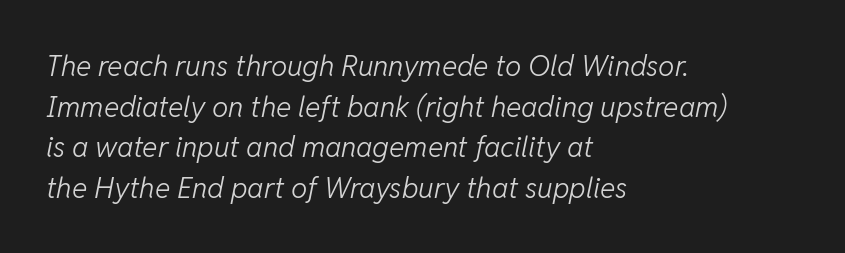
Q: Is the text bold? A: No.
Q: Is the text italic (slanted)? A: Yes, it leans right by about 11 degrees.
Q: Is the text underlined? A: No.
Q: How is the paragraph aligned? A: Left-aligned.
Q: Is the spacing between letters normal or unusually wide? A: Normal.
Q: Is the spacing between lines tight, normal or loose? A: Normal.
Q: Width (condensed, normal, or wide)? A: Normal.
Q: Stroke contrast? A: Low.
Q: x-height? A: Medium.
Q: Monospaced? A: No.
